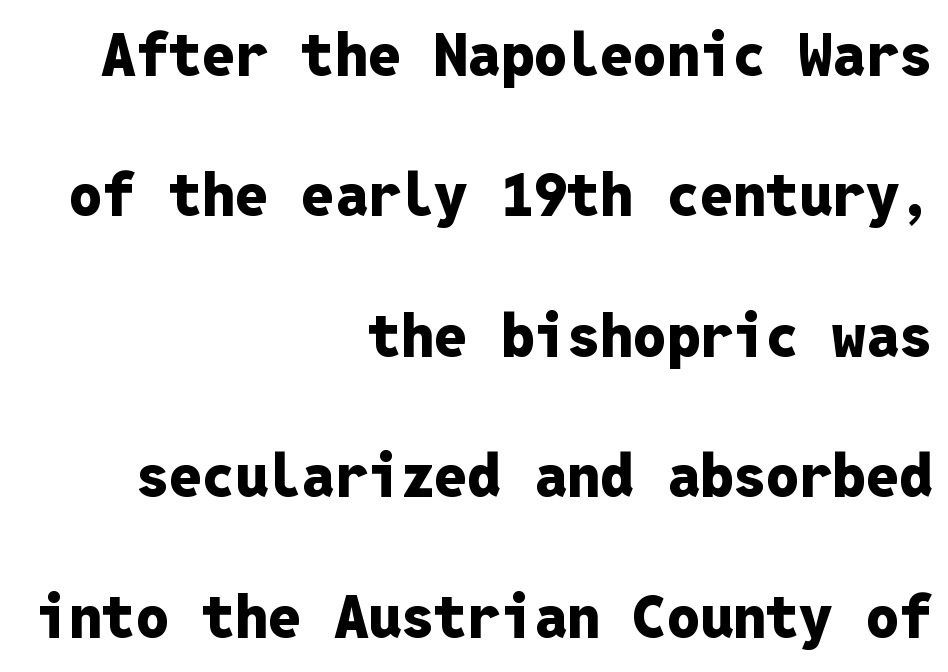
The lines are quadded right. The zone under the glyphs is completely vacant. Note the uniform advance width — an 'i' takes as much space as an 'm'. This is roman type, the default non-slanted kind. In terms of leading, this rendering errs on the spacious side.
